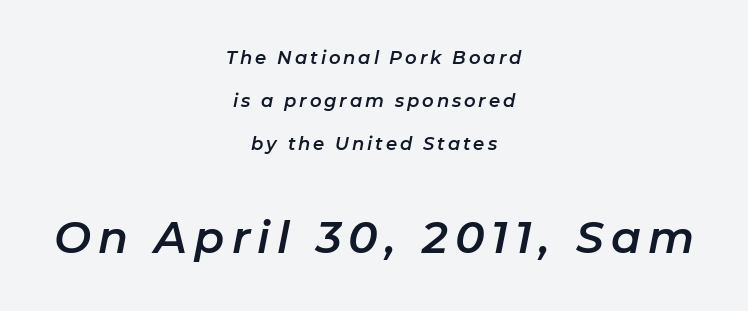
The image shows 44 px text type, italic (leaning right); set centered, loose line spacing (2.38x), not underlined; the second (bottom) block is 2.44x larger; low stroke contrast and a medium x-height.
